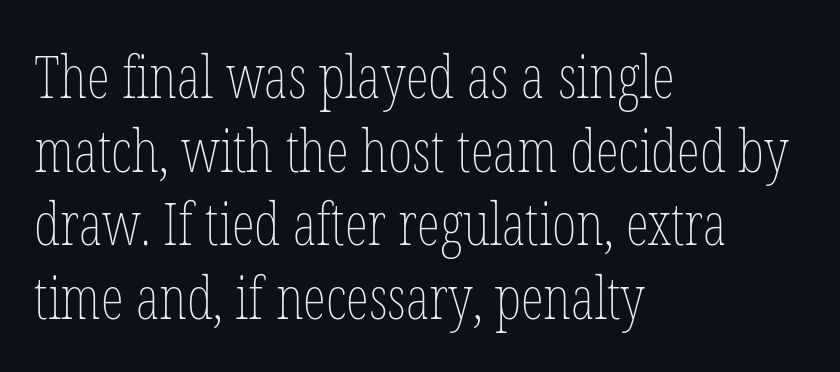
Q: Is the text bold? A: No.
Q: Is the text italic (slanted)? A: No, it is upright.
Q: Is the text underlined? A: No.
Q: How is the paragraph aligned? A: Left-aligned.
Q: Is the spacing between letters normal or unusually wide? A: Normal.
Q: Is the spacing between lines tight, normal or loose? A: Normal.
Q: Width (condensed, normal, or wide)? A: Condensed.
Q: Stroke contrast? A: Low.
Q: x-height? A: Medium.
Q: Monospaced? A: No.
